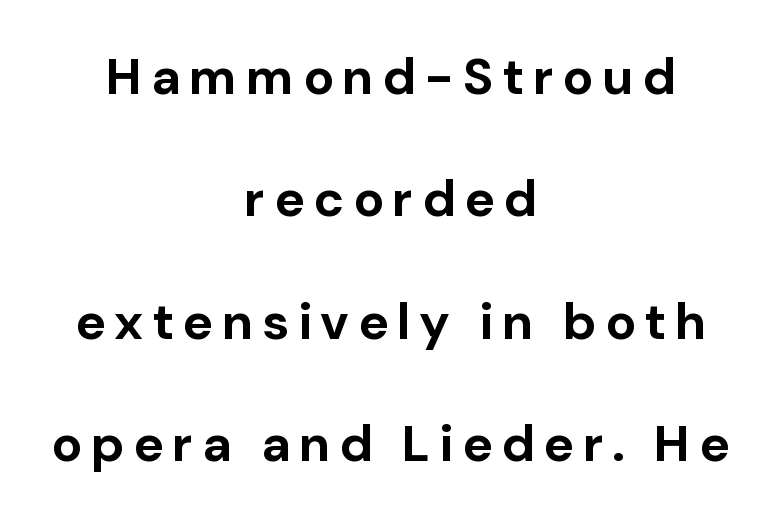
You could fit nearly another row in the gap between these rows. Varying glyph widths throughout — classic text-font behaviour. Summary of weight: heavy, a full bold. Observe the absence of serifs on each vertical stroke in this sample.
